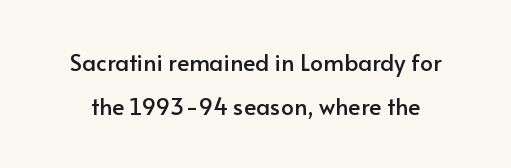
The image shows 23 px text type, upright; set loose line spacing (1.93x), normal letter spacing, not underlined.
